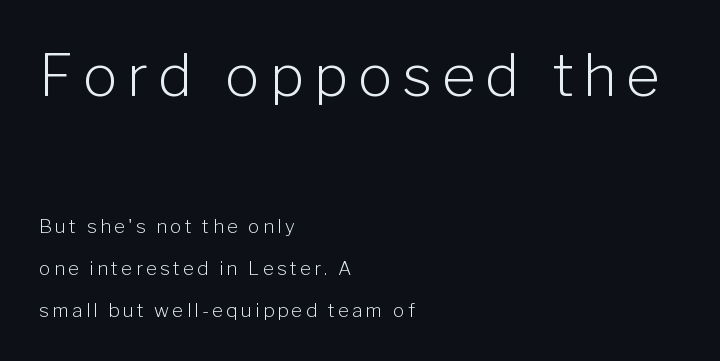
{"serif": "no", "italic": "no", "bold": "no", "weight": "light", "width": "normal", "stroke_contrast": "low", "x_height": "medium", "monospaced": "no", "underline": "no", "align": "left", "line_spacing": "loose", "line_spacing_ratio": 2.21, "larger_block": "first", "size_ratio": 3.05, "glyph_px": 58}
